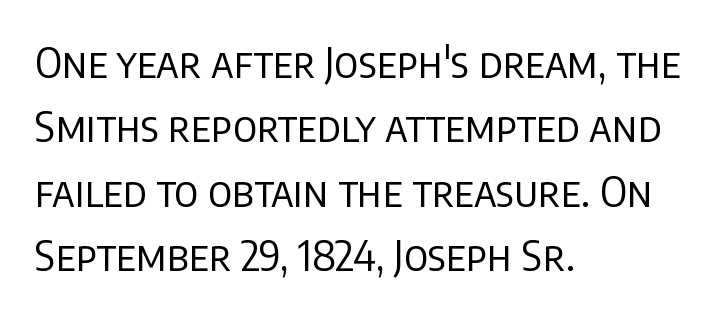
{"serif": "no", "italic": "no", "bold": "no", "weight": "regular", "width": "normal", "stroke_contrast": "low", "x_height": "large", "monospaced": "no", "underline": "no", "align": "left", "line_spacing": "normal", "line_spacing_ratio": 1.57, "letter_spacing": "normal", "letter_spacing_em": 0.0, "glyph_px": 41}
